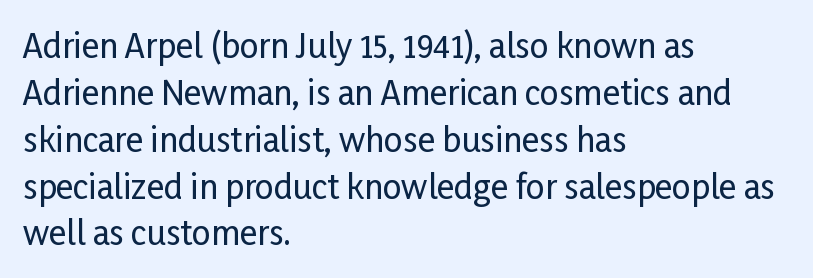
Q: Is the text italic (slanted)? A: No, it is upright.
Q: Is the typeface a serif or a sans-serif typeface? A: Sans-serif.
Q: Is the text underlined? A: No.
Q: How is the paragraph aligned? A: Left-aligned.
Q: Is the spacing between letters normal or unusually wide? A: Normal.
Q: Is the spacing between lines tight, normal or loose? A: Normal.
Q: Width (condensed, normal, or wide)? A: Condensed.
Q: Stroke contrast? A: Low.
Q: x-height? A: Medium.
Q: Monospaced? A: No.
